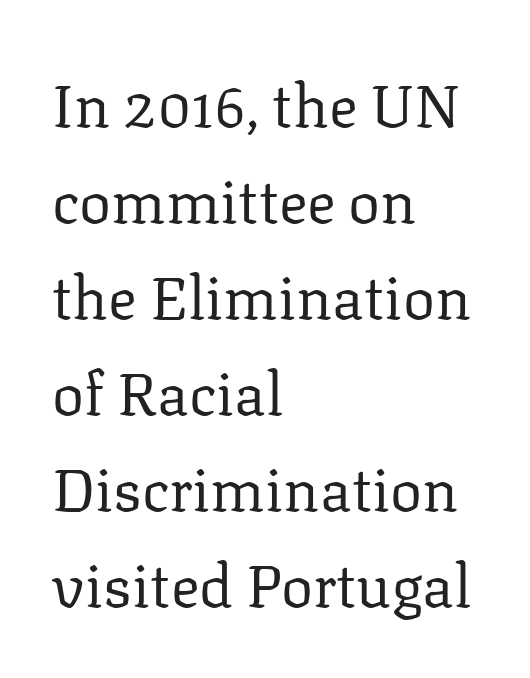
Compared with typical paragraphs, the rows here are spaced about the same. Posture: vertical. Yep, those are serifs on the letters. Think of a printed novel: that variable character pitch is what you see here.
